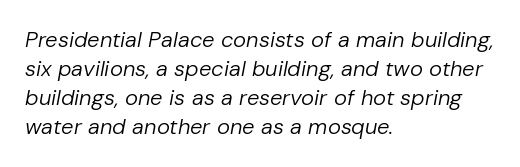
The image shows 22 px text type, italic (leaning right); set left-aligned, normal line spacing (1.32x), normal letter spacing, not underlined.
